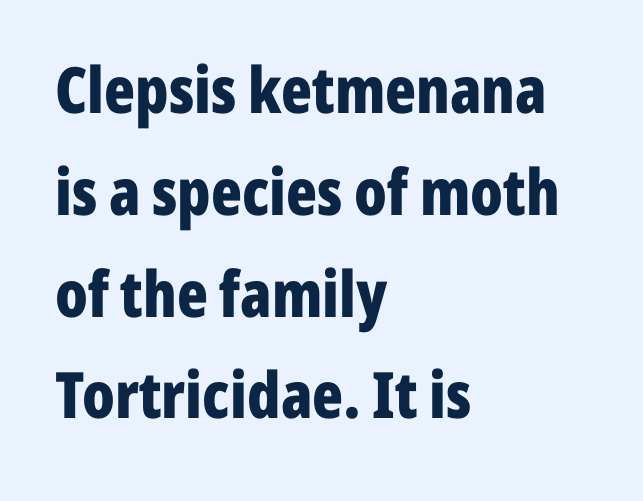
The image shows 64 px bold, condensed sans-serif type, upright; set left-aligned, normal line spacing (1.59x), normal letter spacing, not underlined; low stroke contrast and a medium x-height.
